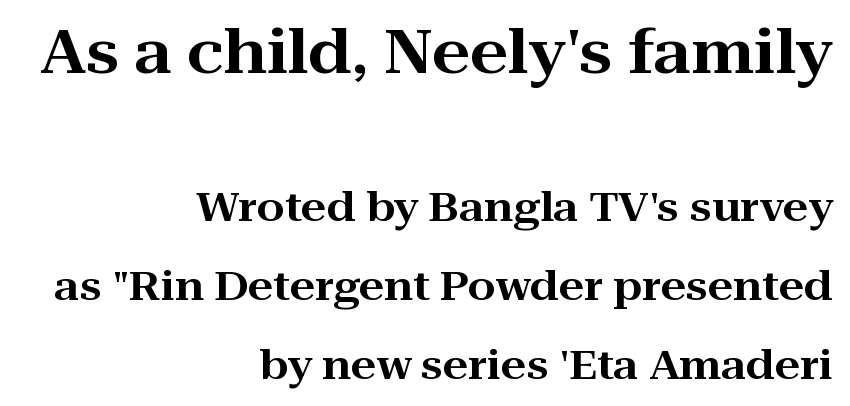
{"serif": "yes", "italic": "no", "width": "wide", "stroke_contrast": "high", "x_height": "medium", "monospaced": "no", "underline": "no", "align": "right", "line_spacing": "loose", "line_spacing_ratio": 1.97, "letter_spacing": "normal", "letter_spacing_em": 0.0, "larger_block": "first", "size_ratio": 1.5, "glyph_px": 60}
